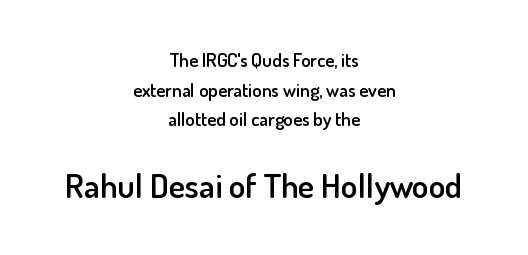
Q: Is the text bold? A: Semi-bold.
Q: Is the text italic (slanted)? A: No, it is upright.
Q: Is the typeface a serif or a sans-serif typeface? A: Sans-serif.
Q: Is the text underlined? A: No.
Q: How is the paragraph aligned? A: Centered.
Q: Is the spacing between letters normal or unusually wide? A: Normal.
Q: Is the spacing between lines tight, normal or loose? A: Normal.
Q: Which block of text is set in a larger size, the first (top) or the second (bottom)? A: The second (bottom) one.
Q: Width (condensed, normal, or wide)? A: Normal.
Q: Stroke contrast? A: Low.
Q: x-height? A: Small.
Q: Monospaced? A: No.
